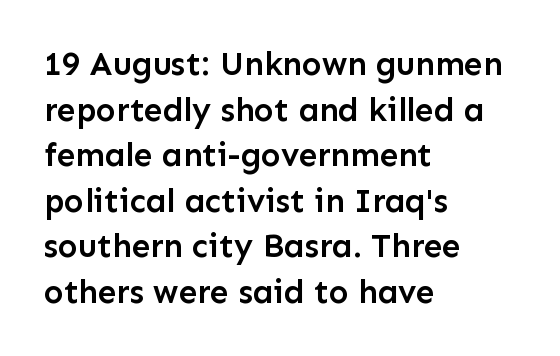
Q: Is the text bold? A: Semi-bold.
Q: Is the text italic (slanted)? A: No, it is upright.
Q: Is the typeface a serif or a sans-serif typeface? A: Sans-serif.
Q: Is the text underlined? A: No.
Q: How is the paragraph aligned? A: Left-aligned.
Q: Is the spacing between letters normal or unusually wide? A: Normal.
Q: Is the spacing between lines tight, normal or loose? A: Normal.
Q: Width (condensed, normal, or wide)? A: Normal.
Q: Stroke contrast? A: Low.
Q: x-height? A: Medium.
Q: Monospaced? A: No.
